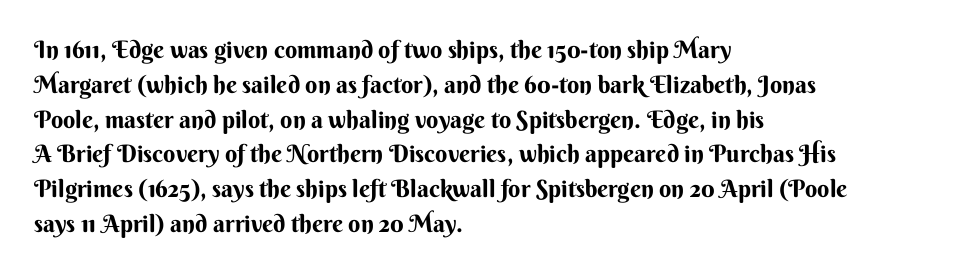
The image shows 24 px text type, upright; set left-aligned, normal line spacing (1.45x), normal letter spacing, not underlined.
